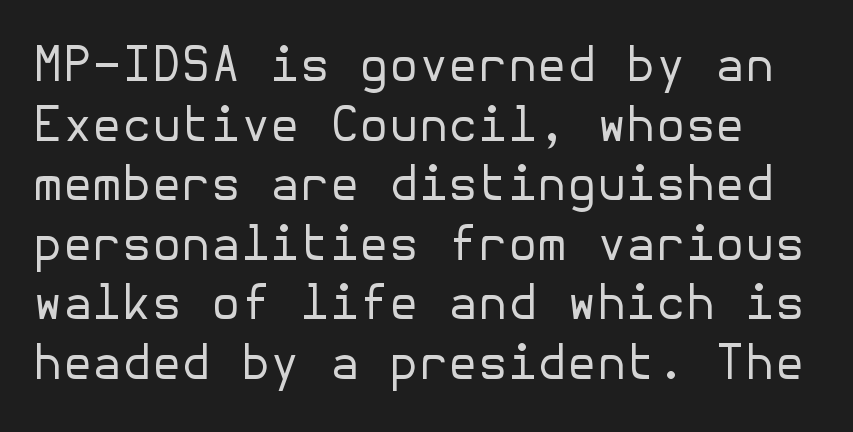
{"serif": "no", "italic": "no", "bold": "no", "weight": "regular", "width": "normal", "stroke_contrast": "low", "x_height": "medium", "underline": "no", "line_spacing_ratio": 1.24, "letter_spacing": "normal", "letter_spacing_em": 0.0, "glyph_px": 48}
